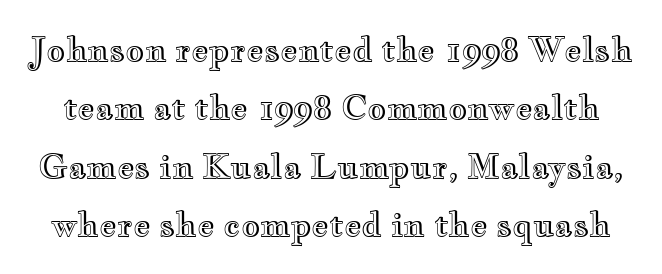
The letters advance in unequal steps, a hallmark of proportional type. Students, note that the glyphs here touch the page at normal intervals. Nope, not italic — everything's standing straight. Has an underline been added? It has not.
